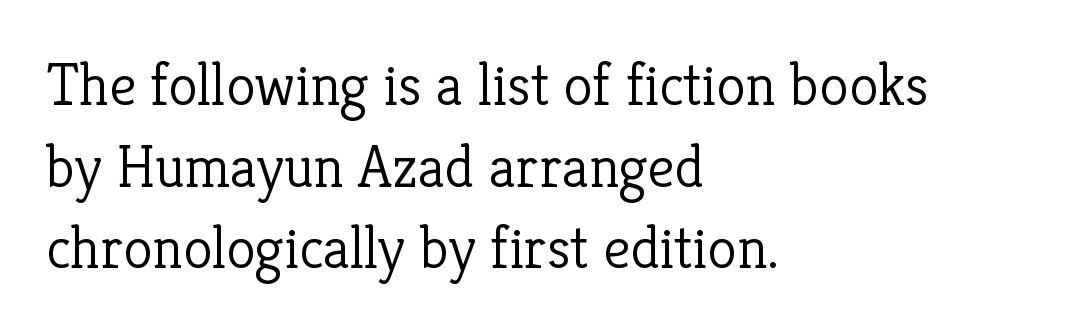
Q: Is the text bold? A: No.
Q: Is the text italic (slanted)? A: No, it is upright.
Q: Is the typeface a serif or a sans-serif typeface? A: Serif.
Q: Is the text underlined? A: No.
Q: How is the paragraph aligned? A: Left-aligned.
Q: Is the spacing between letters normal or unusually wide? A: Normal.
Q: Is the spacing between lines tight, normal or loose? A: Normal.
Q: Width (condensed, normal, or wide)? A: Normal.
Q: Stroke contrast? A: Low.
Q: x-height? A: Medium.
Q: Monospaced? A: No.
